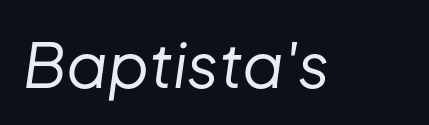
The image shows 62 px regular-weight type, italic (leaning right); set normal letter spacing, not underlined; low stroke contrast and a medium x-height.
